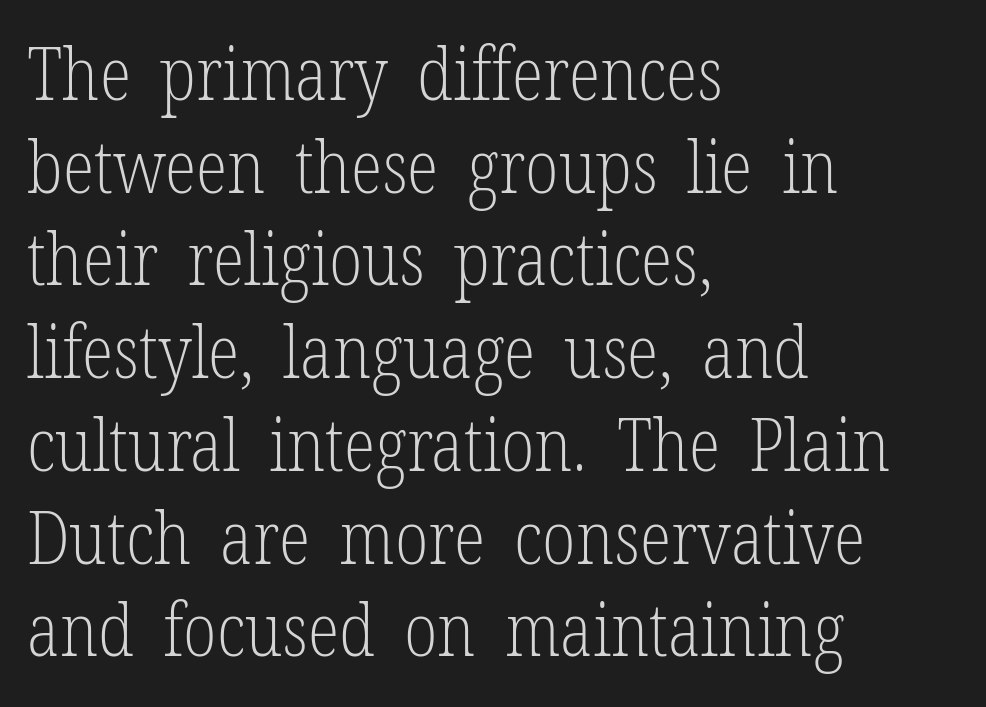
Q: Is the text bold? A: No.
Q: Is the text italic (slanted)? A: No, it is upright.
Q: Is the typeface a serif or a sans-serif typeface? A: Serif.
Q: Is the text underlined? A: No.
Q: How is the paragraph aligned? A: Left-aligned.
Q: Is the spacing between letters normal or unusually wide? A: Normal.
Q: Is the spacing between lines tight, normal or loose? A: Normal.
Q: Width (condensed, normal, or wide)? A: Condensed.
Q: Stroke contrast? A: Low.
Q: x-height? A: Medium.
Q: Monospaced? A: No.
